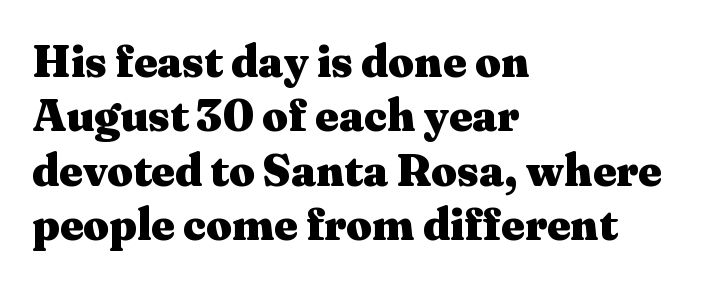
Line beginnings align vertically; line endings do not. Underlining? Definitely not there. The passage shown has conventional tracking throughout. The rendering shows small feet on the letterforms — a serif design. This sample has the flowing, uneven cadence of proportional lettering. The font's upright variant was chosen for this text.
